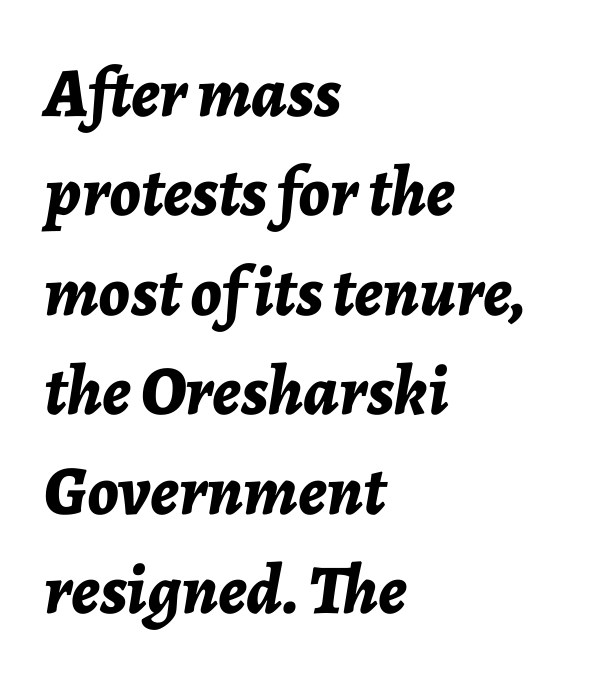
A bare baseline throughout the passage. The rendering uses natural spacing where letterforms have individual widths. In terms of weight, the rendering is a true, heavy bold. Designer's note — italics engaged.
